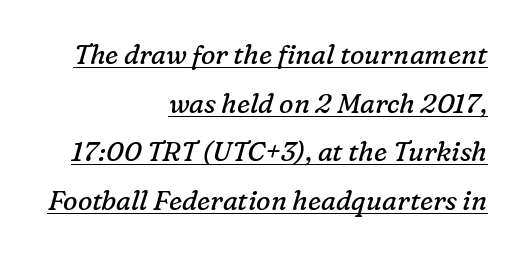
Line ends are locked; line starts wander. These glyphs show unthickened strokes, regular width or finer. If you drew a line through each stem, it would be angled. You can see a thin bar hugging the bottom of the glyphs. The rendering keeps characters at their native spacing.
